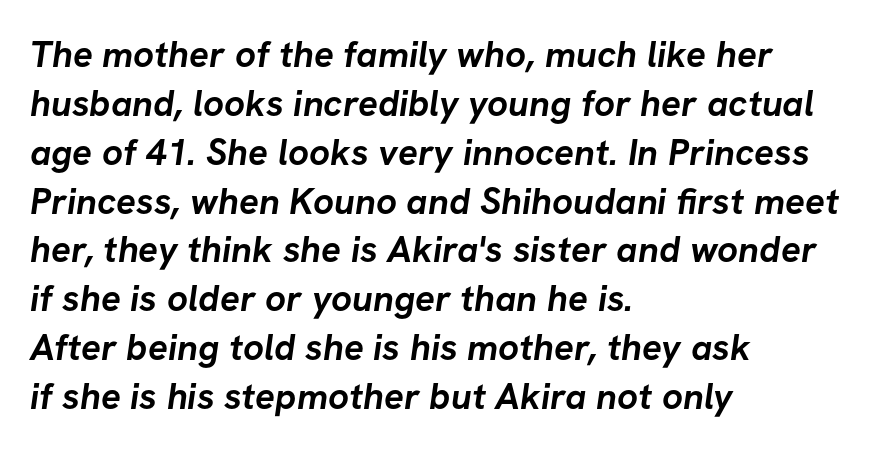
{"serif": "no", "bold": "yes", "weight": "semibold", "width": "normal", "stroke_contrast": "low", "x_height": "medium", "monospaced": "no", "underline": "no", "align": "left", "line_spacing": "normal", "line_spacing_ratio": 1.32, "letter_spacing": "normal", "letter_spacing_em": 0.0, "glyph_px": 37}
